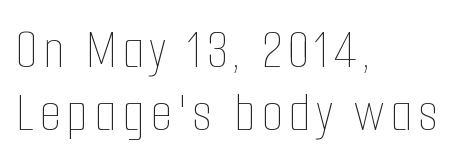
Do the characters align in a grid? No, the font is proportional. Which margin do the lines hug? The left one — the right edge is uneven. Regarding leading, the lines here are crowded together. Weight: regular or lighter. Glance below the letters and you will spot only blank space.
